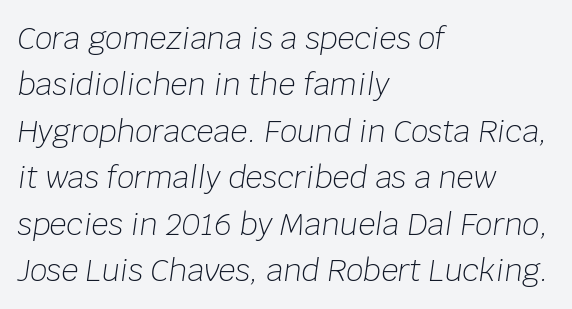
Varying glyph widths throughout — classic text-font behaviour. Quick note: italic. Stroke mass is kept to a normal reading level or below. Vertical spacing — default.
